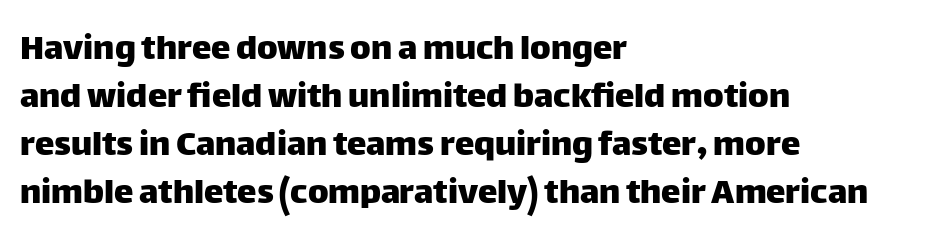
{"serif": "no", "italic": "no", "width": "normal", "stroke_contrast": "low", "x_height": "large", "monospaced": "no", "underline": "no", "align": "left", "line_spacing_ratio": 1.23, "letter_spacing": "normal", "letter_spacing_em": 0.0, "glyph_px": 39}
